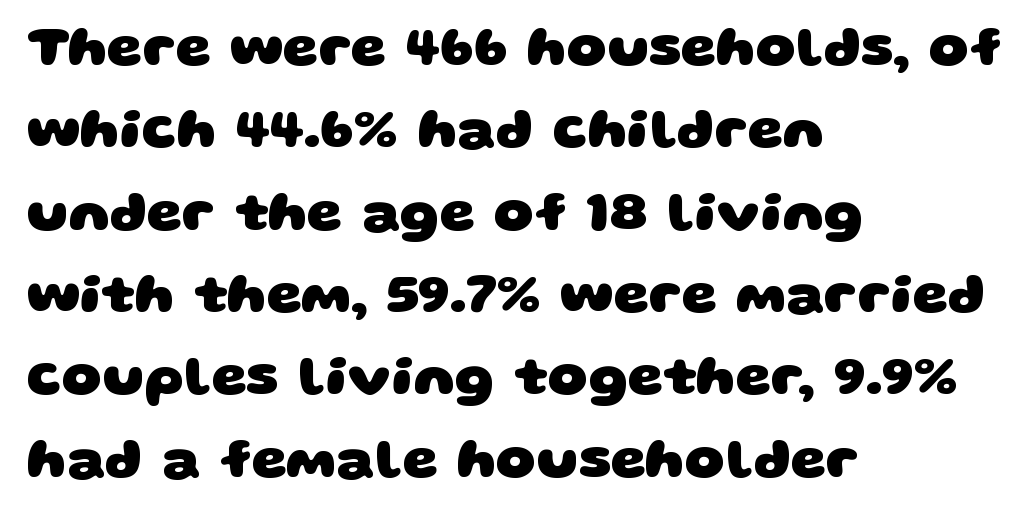
The image shows 56 px heavy, wide sans-serif type; set left-aligned, normal line spacing (1.47x), normal letter spacing, not underlined; low stroke contrast and a large x-height.
